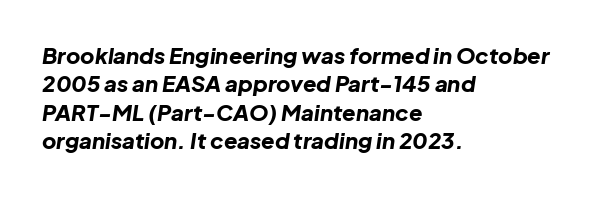
The image shows 22 px bold type, italic (leaning right); set left-aligned, normal line spacing (1.29x), normal letter spacing, not underlined.
